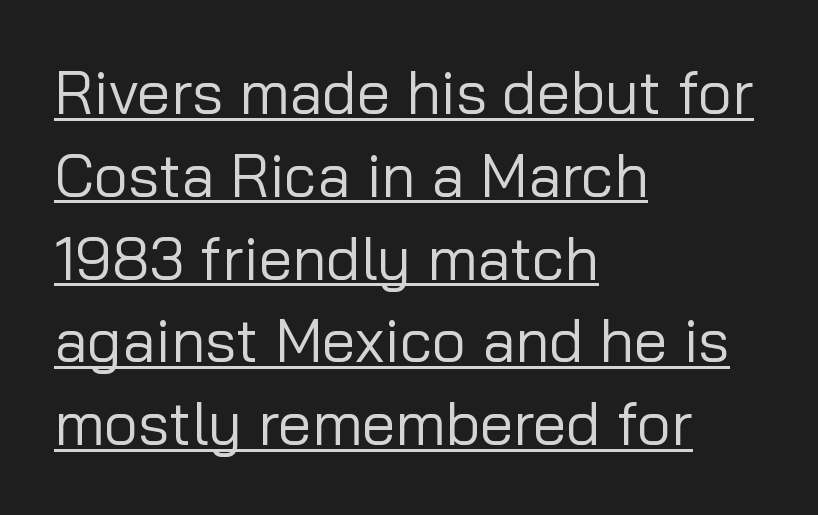
{"serif": "no", "italic": "no", "bold": "no", "weight": "regular", "width": "normal", "stroke_contrast": "low", "x_height": "medium", "monospaced": "no", "underline": "yes", "align": "left", "line_spacing": "normal", "line_spacing_ratio": 1.38, "letter_spacing": "normal", "letter_spacing_em": 0.0, "glyph_px": 60}
